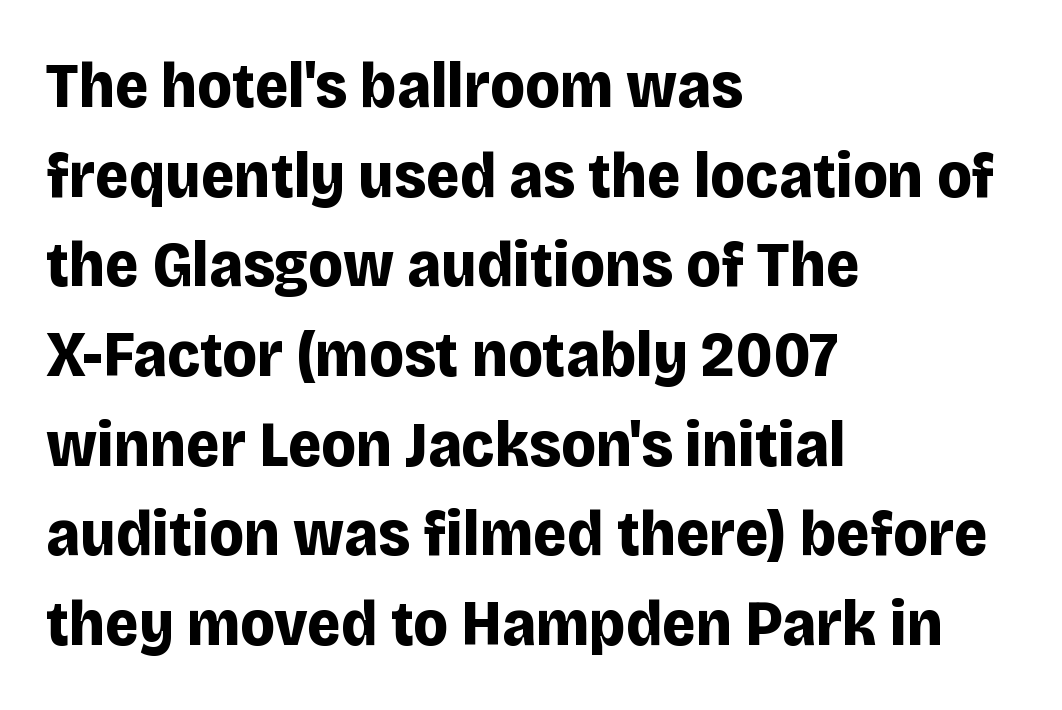
The image shows 65 px bold sans-serif type, upright; set left-aligned, normal line spacing (1.38x), normal letter spacing, not underlined; low stroke contrast and a large x-height.
